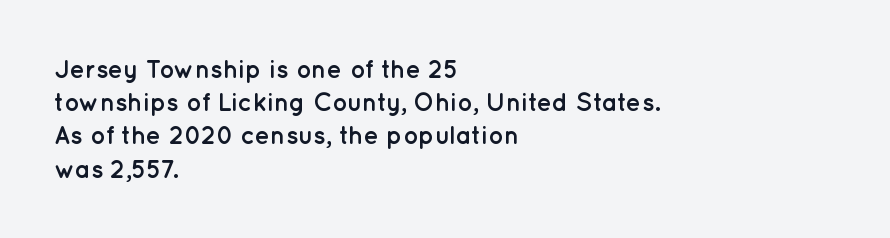
Q: Is the text bold? A: Yes.
Q: Is the text italic (slanted)? A: No, it is upright.
Q: Is the text underlined? A: No.
Q: How is the paragraph aligned? A: Left-aligned.
Q: Is the spacing between letters normal or unusually wide? A: Normal.
Q: Is the spacing between lines tight, normal or loose? A: Normal.
